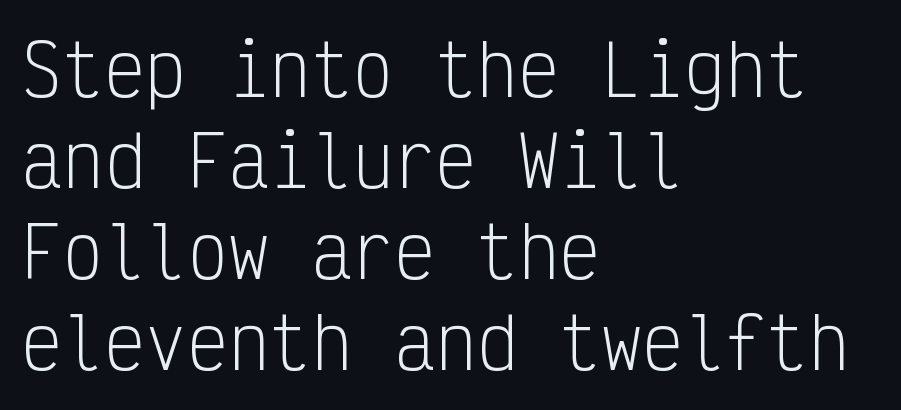
Q: Is the text bold? A: No.
Q: Is the text italic (slanted)? A: No, it is upright.
Q: Is the typeface a serif or a sans-serif typeface? A: Sans-serif.
Q: Is the text underlined? A: No.
Q: How is the paragraph aligned? A: Left-aligned.
Q: Is the spacing between letters normal or unusually wide? A: Normal.
Q: Is the spacing between lines tight, normal or loose? A: Normal.
Q: Width (condensed, normal, or wide)? A: Condensed.
Q: Stroke contrast? A: Low.
Q: x-height? A: Medium.
Q: Monospaced? A: Yes.
